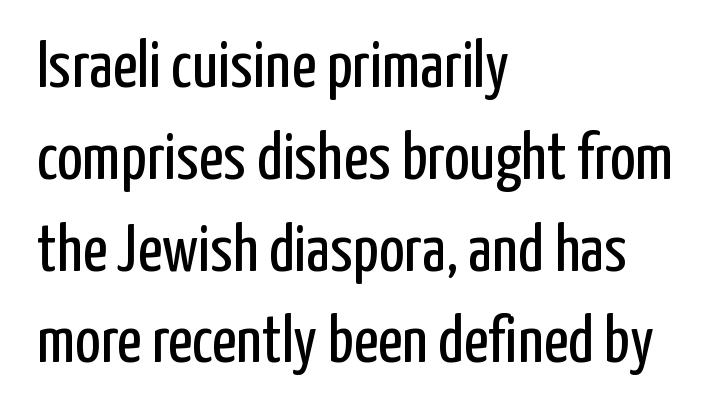
Line starts are locked; line ends wander. This is roman type, the default non-slanted kind. Varying glyph widths throughout — classic text-font behaviour. This sample uses plain, unmodified letter spacing.
